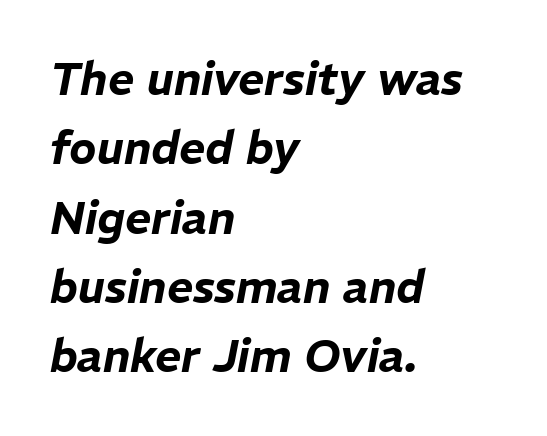
Q: Is the text italic (slanted)? A: Yes, it leans right by about 11 degrees.
Q: Is the text underlined? A: No.
Q: How is the paragraph aligned? A: Left-aligned.
Q: Is the spacing between letters normal or unusually wide? A: Normal.
Q: Is the spacing between lines tight, normal or loose? A: Normal.
Q: Width (condensed, normal, or wide)? A: Normal.
Q: Stroke contrast? A: Low.
Q: x-height? A: Medium.
Q: Monospaced? A: No.
